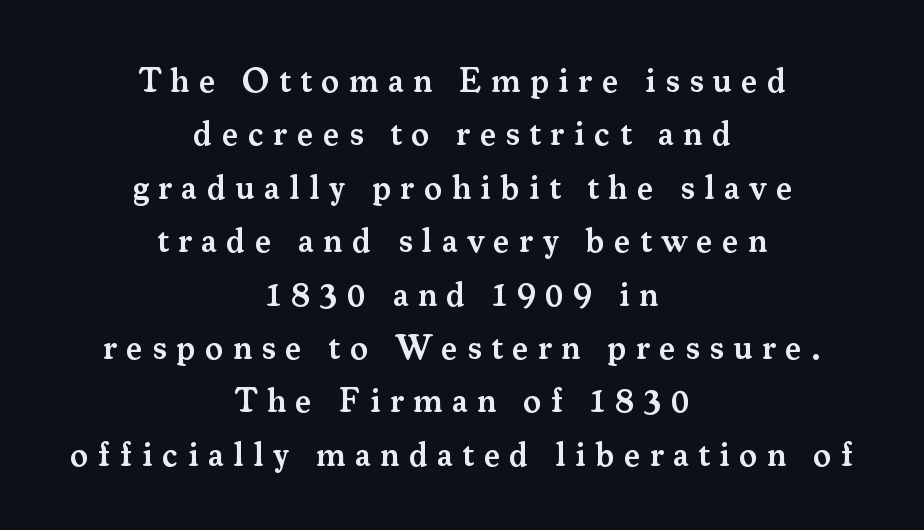
Spacing verdict: proportional, widths tailored to each character. Interline gaps are of average width in this sample. Leftover space on each line is divided equally before and after the words. Quick note: not italic, upright.
